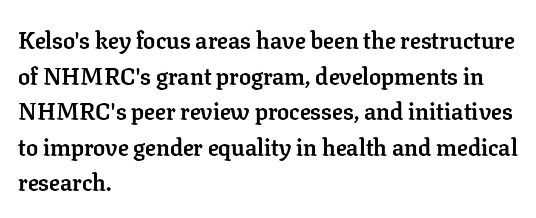
{"italic": "no", "bold": "yes", "underline": "no", "align": "left", "line_spacing": "normal", "line_spacing_ratio": 1.48, "letter_spacing": "normal", "letter_spacing_em": 0.0, "glyph_px": 24}
